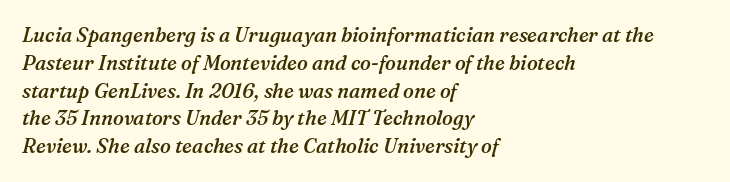
The image shows 20 px text type, italic (leaning right); set left-aligned, normal line spacing (1.39x), normal letter spacing, not underlined.
